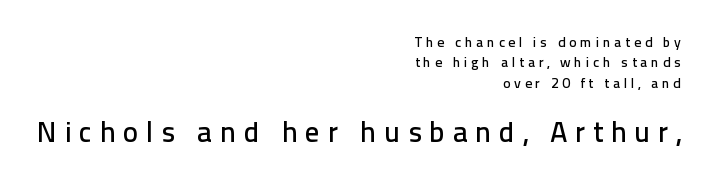
{"serif": "no", "italic": "no", "width": "normal", "stroke_contrast": "low", "x_height": "medium", "monospaced": "no", "underline": "no", "align": "right", "line_spacing": "normal", "line_spacing_ratio": 1.45, "letter_spacing": "wide", "letter_spacing_em": 0.26, "larger_block": "second", "size_ratio": 2.07, "glyph_px": 29}
